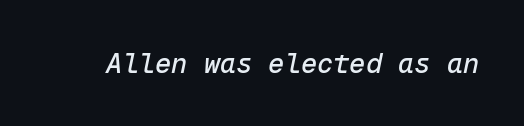
In terms of letterspacing, this is plain default setting. The glyphs are unaccompanied by any horizontal stroke below them. The text carries the slant typical of an italic or oblique font.
